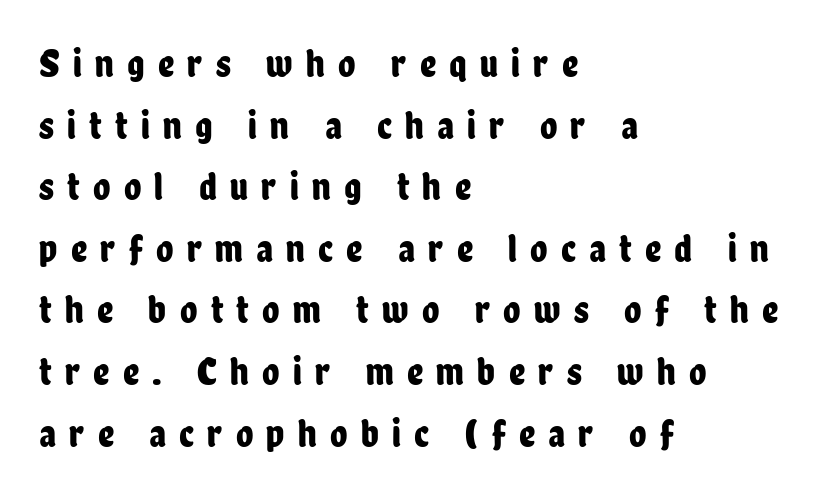
Q: Is the text italic (slanted)? A: No, it is upright.
Q: Is the typeface a serif or a sans-serif typeface? A: Sans-serif.
Q: Is the text underlined? A: No.
Q: How is the paragraph aligned? A: Left-aligned.
Q: Is the spacing between letters normal or unusually wide? A: Unusually wide.
Q: Is the spacing between lines tight, normal or loose? A: Normal.
Q: Width (condensed, normal, or wide)? A: Condensed.
Q: Stroke contrast? A: Low.
Q: x-height? A: Medium.
Q: Monospaced? A: No.
